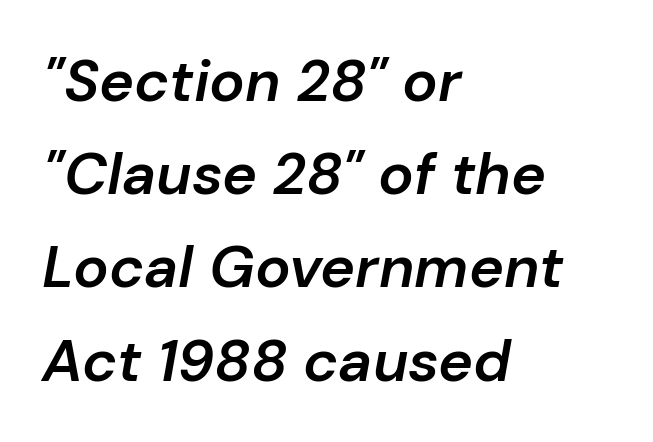
Q: Is the text bold? A: Semi-bold.
Q: Is the text italic (slanted)? A: Yes, it leans right by about 10 degrees.
Q: Is the text underlined? A: No.
Q: How is the paragraph aligned? A: Left-aligned.
Q: Is the spacing between letters normal or unusually wide? A: Normal.
Q: Is the spacing between lines tight, normal or loose? A: Normal.
Q: Width (condensed, normal, or wide)? A: Normal.
Q: Stroke contrast? A: Low.
Q: x-height? A: Medium.
Q: Monospaced? A: No.
